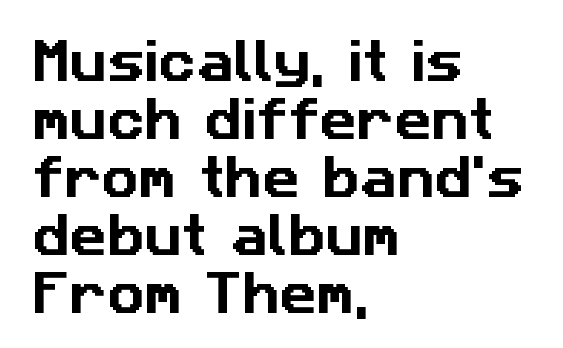
The image shows 46 px sans-serif type; set left-aligned, normal line spacing (1.26x), normal letter spacing, not underlined; low stroke contrast and a medium x-height.
